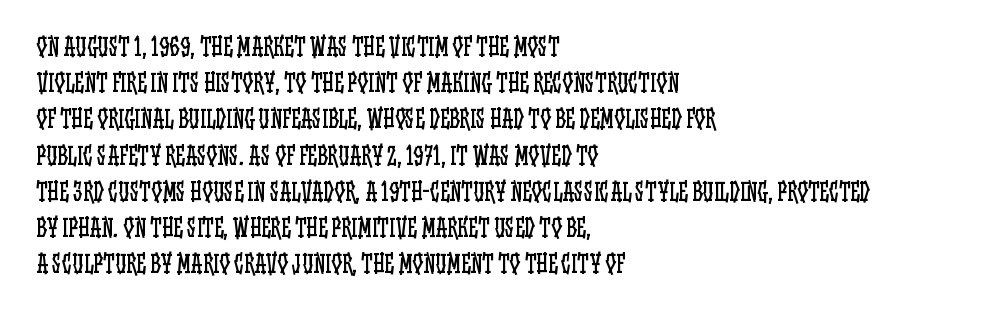
Default kerning and tracking; the words read as compact shapes. Tall strokes in this sample are plumb rather than angled. This rendering uses left alignment, leaving the right contour irregular. Students, observe: this is what conventionally led text looks like. Each stroke keeps to a modest, everyday thickness or less. Honestly, there is no underline to notice here at all.
